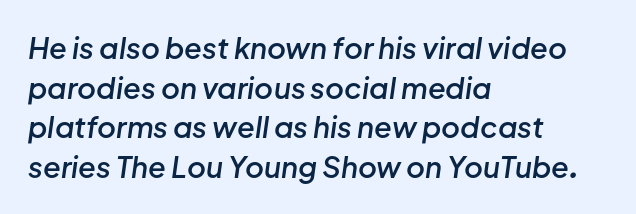
Q: Is the text bold? A: Semi-bold.
Q: Is the text italic (slanted)? A: Yes, it leans right by about 8 degrees.
Q: Is the text underlined? A: No.
Q: How is the paragraph aligned? A: Left-aligned.
Q: Is the spacing between letters normal or unusually wide? A: Normal.
Q: Is the spacing between lines tight, normal or loose? A: Normal.
Q: Width (condensed, normal, or wide)? A: Normal.
Q: Stroke contrast? A: Low.
Q: x-height? A: Medium.
Q: Monospaced? A: No.
